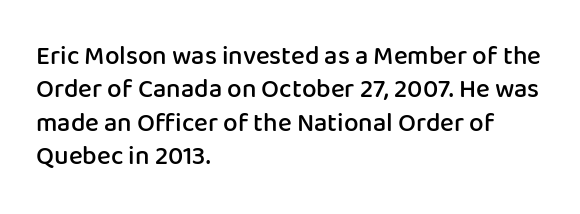
Q: Is the text bold? A: Semi-bold.
Q: Is the text italic (slanted)? A: No, it is upright.
Q: Is the text underlined? A: No.
Q: How is the paragraph aligned? A: Left-aligned.
Q: Is the spacing between letters normal or unusually wide? A: Normal.
Q: Is the spacing between lines tight, normal or loose? A: Normal.
